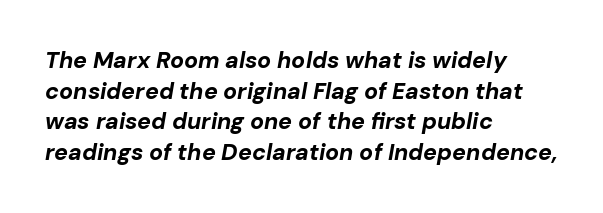
The image shows 23 px bold type, italic (leaning right); set left-aligned, normal line spacing (1.33x), normal letter spacing, not underlined.
